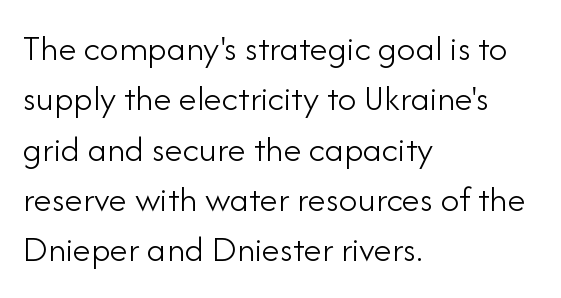
The image shows 37 px light sans-serif type, upright; set left-aligned, normal line spacing (1.36x), normal letter spacing, not underlined; low stroke contrast and a small x-height.
